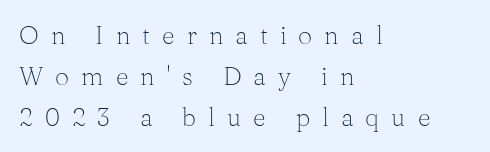
Where is the straight margin? On the left. This is not heavy type; no bold has been used. Just letters on the line, the space beneath them empty. The axis of the letterforms is exactly vertical. How would I describe the line gaps? Plain and ordinary.
